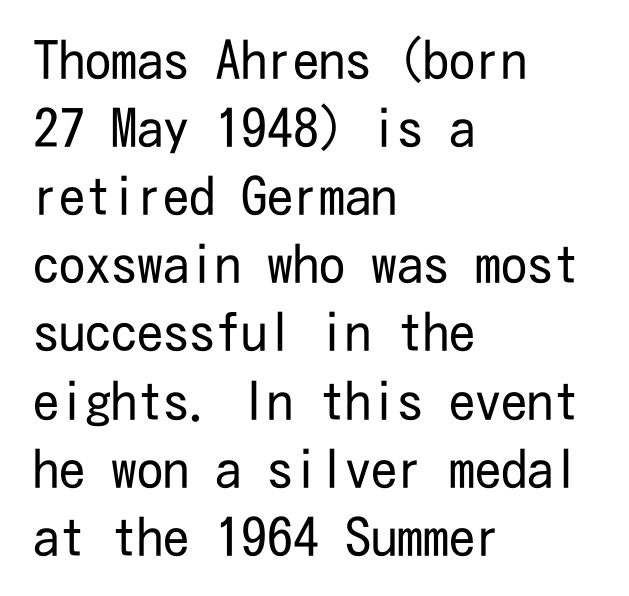
Alignment: flush left. Font category for this specimen: sans-serif. Quick note: underline off. This block has exactly the height ordinary leading produces. Do the letters lean? They stand straight. Unbolded letterforms with no extra heft.
